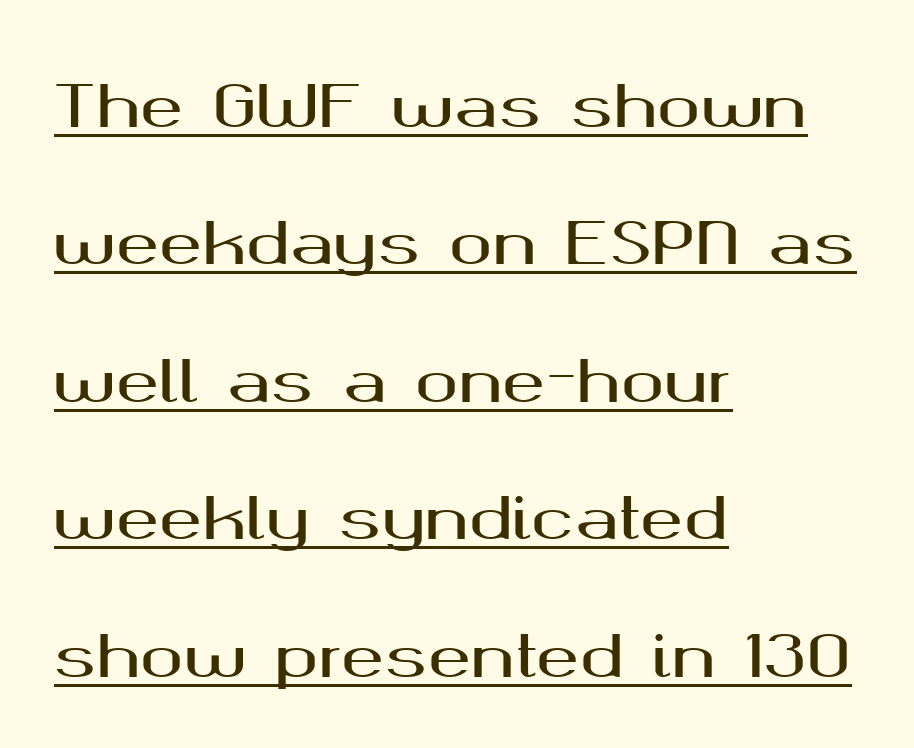
The image shows 58 px wide sans-serif type, upright; set left-aligned, loose line spacing (2.37x), normal letter spacing, underlined; medium stroke contrast and a medium x-height.
